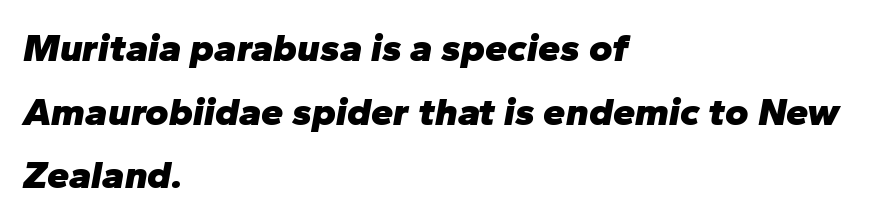
Q: Is the text bold? A: Yes.
Q: Is the text italic (slanted)? A: Yes, it leans right by about 10 degrees.
Q: Is the text underlined? A: No.
Q: How is the paragraph aligned? A: Left-aligned.
Q: Is the spacing between letters normal or unusually wide? A: Normal.
Q: Is the spacing between lines tight, normal or loose? A: Normal.
Q: Width (condensed, normal, or wide)? A: Normal.
Q: Stroke contrast? A: Low.
Q: x-height? A: Medium.
Q: Monospaced? A: No.
